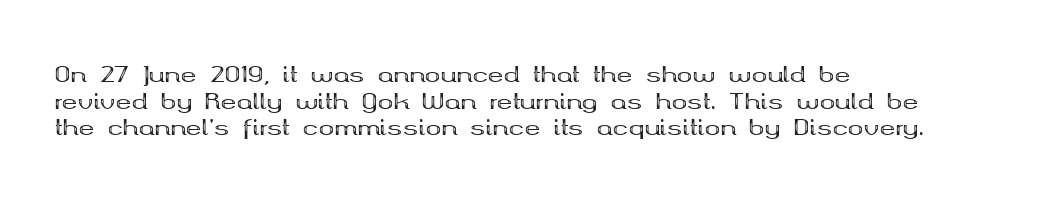
{"italic": "no", "bold": "yes", "underline": "no", "align": "left", "line_spacing": "normal", "line_spacing_ratio": 1.27, "letter_spacing": "normal", "letter_spacing_em": 0.0, "glyph_px": 21}
